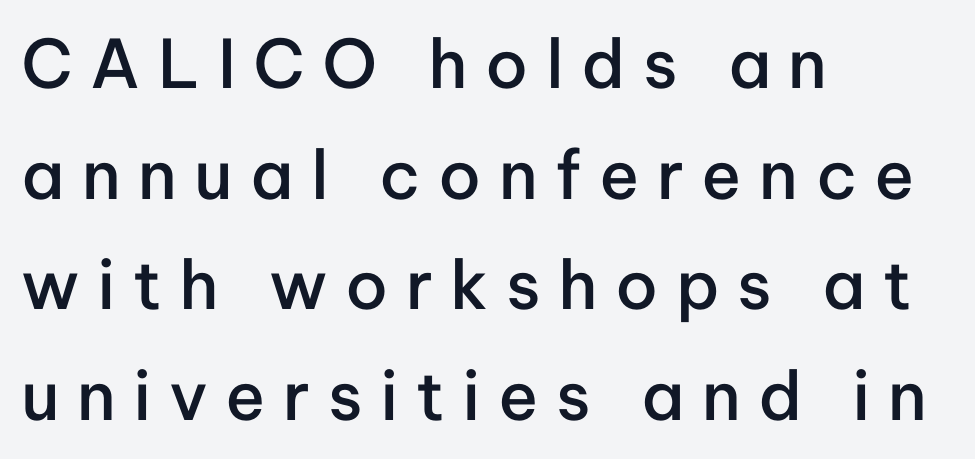
The image shows 67 px semibold sans-serif type, upright; set left-aligned, normal line spacing (1.65x), unusually wide letter spacing (+0.26 em), not underlined; low stroke contrast and a medium x-height.
